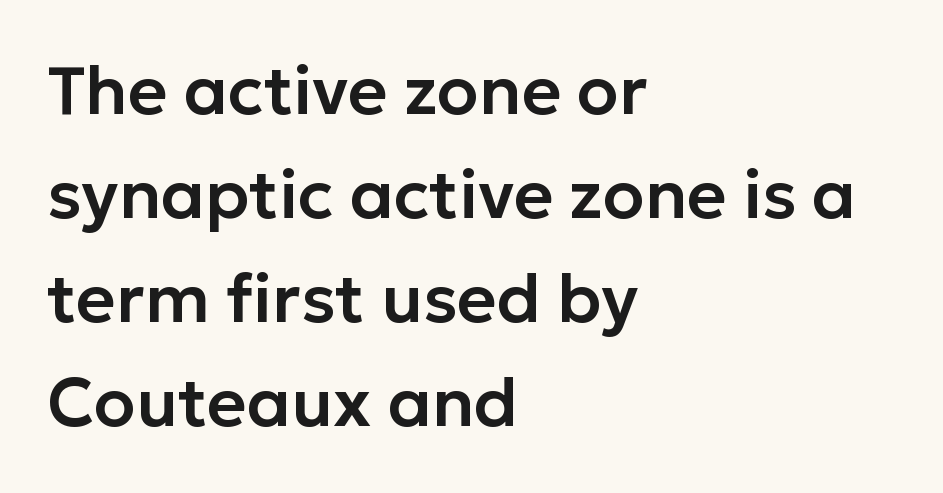
{"serif": "no", "italic": "no", "width": "normal", "stroke_contrast": "low", "x_height": "medium", "monospaced": "no", "underline": "no", "align": "left", "line_spacing": "normal", "line_spacing_ratio": 1.53, "letter_spacing": "normal", "letter_spacing_em": 0.0, "glyph_px": 68}
